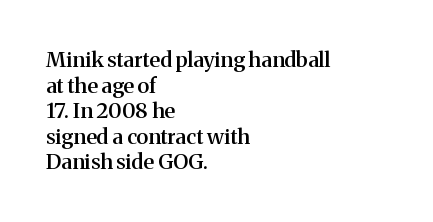
Q: Is the text bold? A: Semi-bold.
Q: Is the text italic (slanted)? A: No, it is upright.
Q: Is the text underlined? A: No.
Q: How is the paragraph aligned? A: Left-aligned.
Q: Is the spacing between letters normal or unusually wide? A: Normal.
